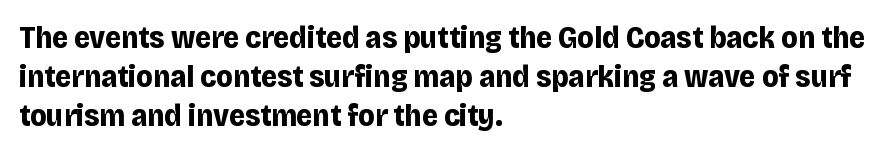
Q: Is the text bold? A: Yes.
Q: Is the text italic (slanted)? A: No, it is upright.
Q: Is the typeface a serif or a sans-serif typeface? A: Sans-serif.
Q: Is the text underlined? A: No.
Q: How is the paragraph aligned? A: Left-aligned.
Q: Is the spacing between letters normal or unusually wide? A: Normal.
Q: Is the spacing between lines tight, normal or loose? A: Normal.
Q: Width (condensed, normal, or wide)? A: Normal.
Q: Stroke contrast? A: Low.
Q: x-height? A: Large.
Q: Monospaced? A: No.
